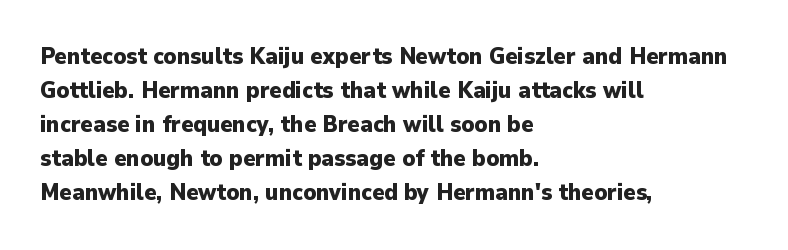
The image shows 23 px bold type, upright; set left-aligned, normal line spacing (1.48x), normal letter spacing, not underlined.
